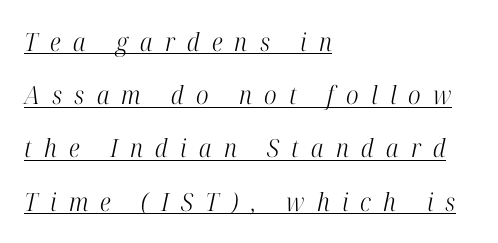
Weight: in the light-to-regular range. Honestly, the rows look like they've been pulled way apart. When letters slant like this, we call the style italic. Has an underline been added? It has.
